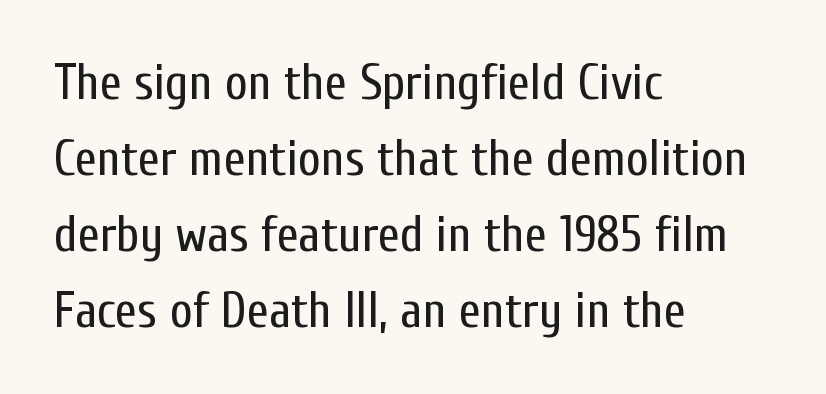
The image shows 50 px regular-weight, condensed sans-serif type, upright; set left-aligned, normal line spacing (1.52x), normal letter spacing, not underlined; low stroke contrast and a medium x-height.
